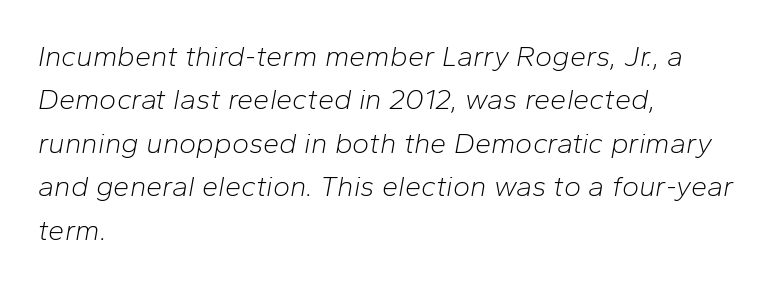
Here the glyphs are tracked normally, forming tight word shapes. Glance below the letters and you will spot only blank space. Whoever set this chose a conventional vertical rhythm. The lines are quadded left. Do the characters align in a grid? No, the font is proportional. The text carries the slant typical of an italic or oblique font.
